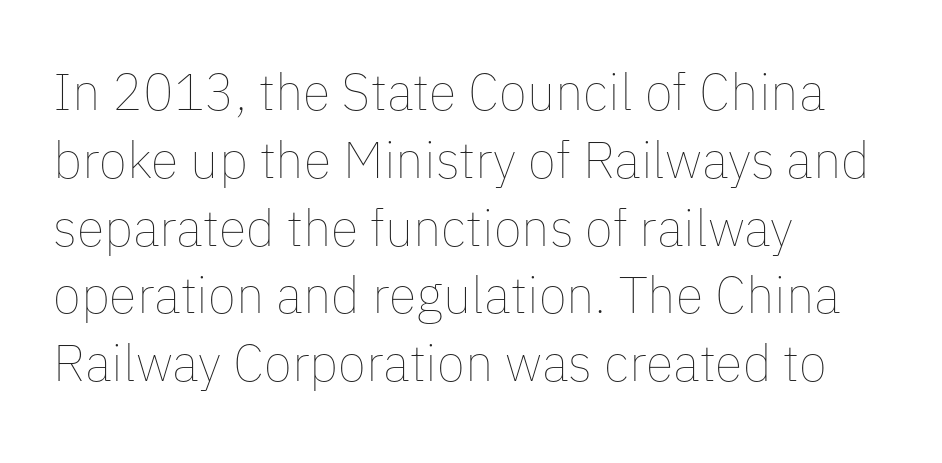
The paragraph shown leans on its left margin. Tracking here is standard; glyphs follow each other at the usual distance. The axis of the letterforms is exactly vertical. Type without underlining.
